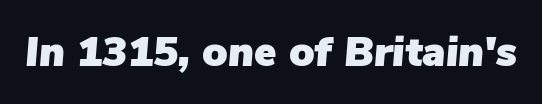
{"italic": "yes", "lean": "right", "slant_degrees": 5, "width": "normal", "stroke_contrast": "low", "x_height": "medium", "monospaced": "no", "underline": "no", "letter_spacing": "normal", "letter_spacing_em": 0.0, "glyph_px": 42}
